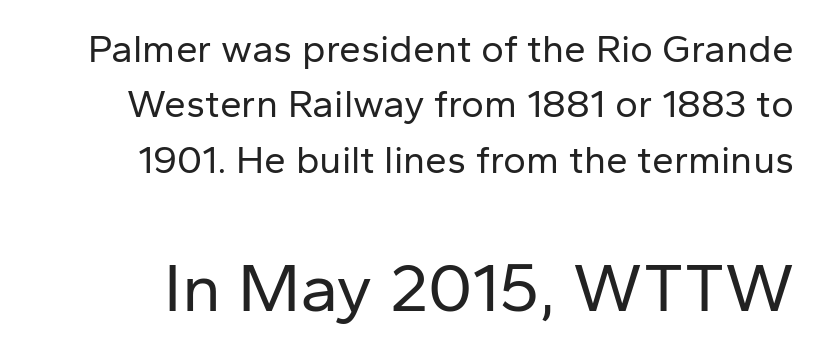
Q: Is the text bold? A: No.
Q: Is the text italic (slanted)? A: No, it is upright.
Q: Is the typeface a serif or a sans-serif typeface? A: Sans-serif.
Q: Is the text underlined? A: No.
Q: Is the spacing between letters normal or unusually wide? A: Normal.
Q: Is the spacing between lines tight, normal or loose? A: Normal.
Q: Which block of text is set in a larger size, the first (top) or the second (bottom)? A: The second (bottom) one.
Q: Width (condensed, normal, or wide)? A: Normal.
Q: Stroke contrast? A: Low.
Q: x-height? A: Medium.
Q: Monospaced? A: No.
